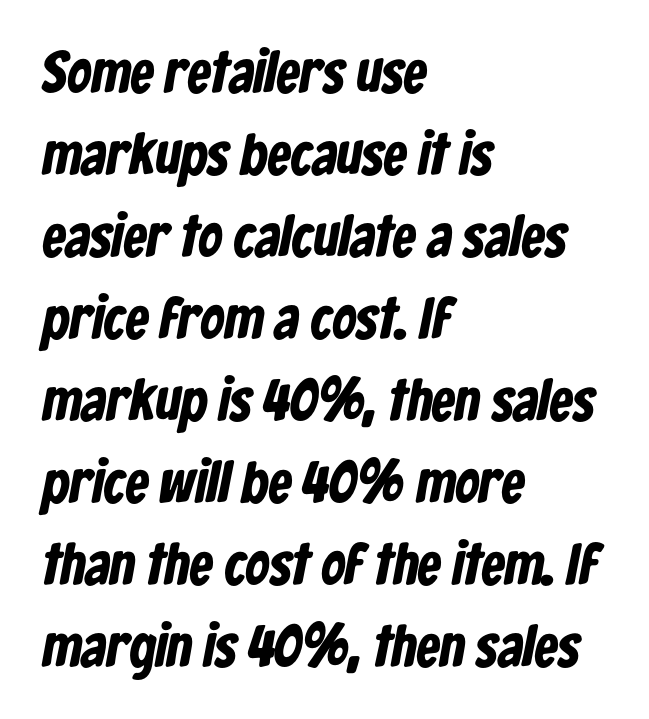
Q: Is the text bold? A: Yes.
Q: Is the typeface a serif or a sans-serif typeface? A: Sans-serif.
Q: Is the text underlined? A: No.
Q: How is the paragraph aligned? A: Left-aligned.
Q: Is the spacing between letters normal or unusually wide? A: Normal.
Q: Is the spacing between lines tight, normal or loose? A: Normal.
Q: Width (condensed, normal, or wide)? A: Condensed.
Q: Stroke contrast? A: Low.
Q: x-height? A: Medium.
Q: Monospaced? A: No.
